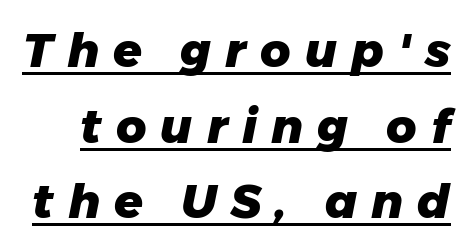
Decoration check: the copy is underlined. The space between consecutive lines is moderate. Style check: oblique. The letters are spread apart with noticeably loose tracking.
